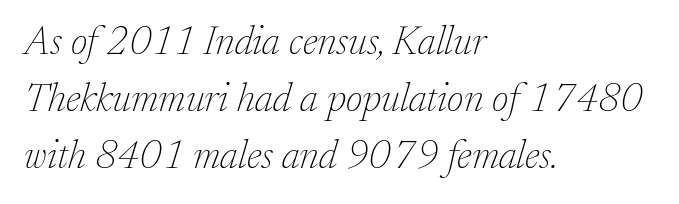
{"serif": "yes", "italic": "yes", "lean": "right", "slant_degrees": 17, "bold": "no", "weight": "thin", "width": "normal", "stroke_contrast": "low", "x_height": "medium", "monospaced": "no", "underline": "no", "align": "left", "line_spacing": "normal", "line_spacing_ratio": 1.43, "letter_spacing": "normal", "letter_spacing_em": 0.0, "glyph_px": 40}
